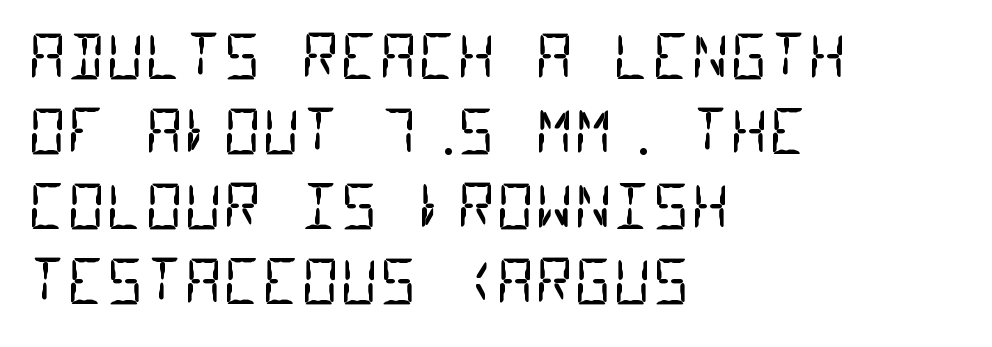
{"serif": "no", "bold": "no", "weight": "regular", "width": "condensed", "stroke_contrast": "low", "x_height": "large", "monospaced": "yes", "underline": "no", "align": "left", "line_spacing": "normal", "line_spacing_ratio": 1.25, "letter_spacing": "normal", "letter_spacing_em": 0.0, "glyph_px": 60}
